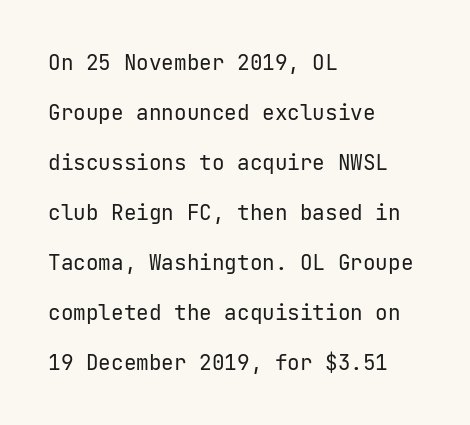
Q: Is the text bold? A: No.
Q: Is the text italic (slanted)? A: No, it is upright.
Q: Is the text underlined? A: No.
Q: How is the paragraph aligned? A: Left-aligned.
Q: Is the spacing between letters normal or unusually wide? A: Normal.
Q: Is the spacing between lines tight, normal or loose? A: Loose.
